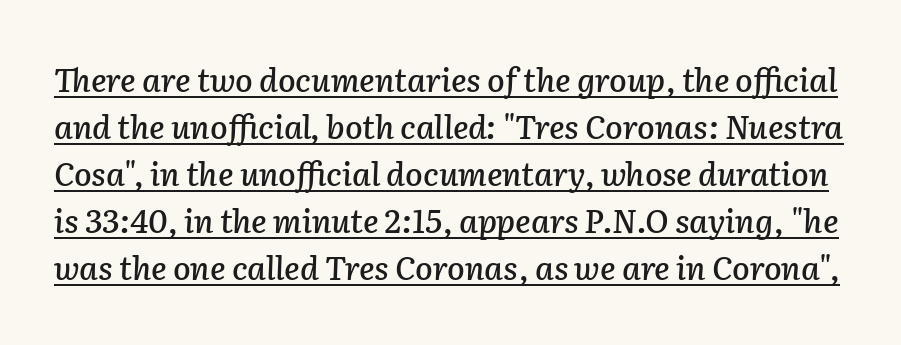
{"italic": "yes", "lean": "right", "slant_degrees": 2, "width": "normal", "stroke_contrast": "low", "x_height": "medium", "monospaced": "no", "underline": "yes", "line_spacing": "normal", "line_spacing_ratio": 1.47, "letter_spacing": "normal", "letter_spacing_em": 0.0, "glyph_px": 32}
